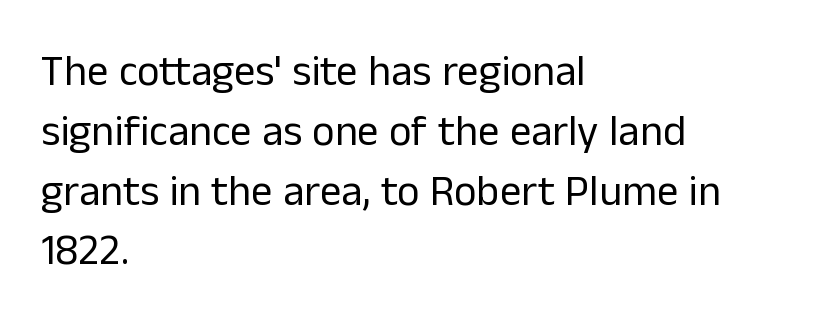
Q: Is the text bold? A: No.
Q: Is the text italic (slanted)? A: No, it is upright.
Q: Is the typeface a serif or a sans-serif typeface? A: Sans-serif.
Q: Is the text underlined? A: No.
Q: How is the paragraph aligned? A: Left-aligned.
Q: Is the spacing between letters normal or unusually wide? A: Normal.
Q: Is the spacing between lines tight, normal or loose? A: Normal.
Q: Width (condensed, normal, or wide)? A: Normal.
Q: Stroke contrast? A: Low.
Q: x-height? A: Medium.
Q: Monospaced? A: No.
